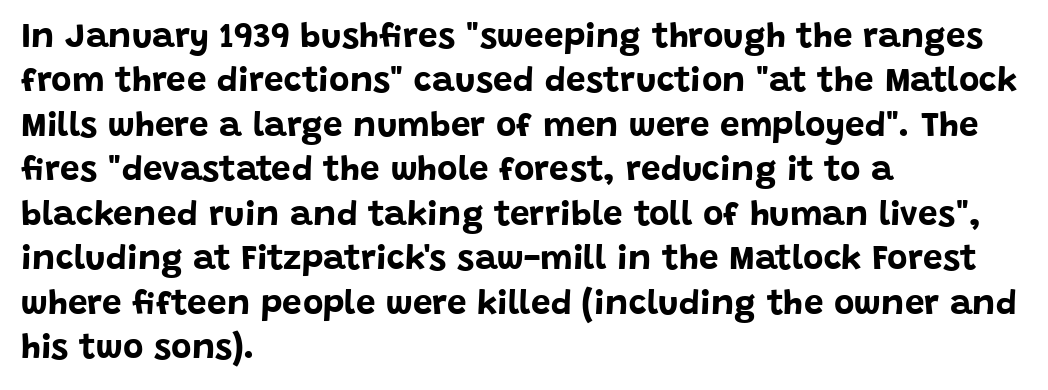
{"serif": "no", "italic": "no", "bold": "yes", "weight": "bold", "width": "normal", "stroke_contrast": "low", "x_height": "large", "monospaced": "no", "underline": "no", "align": "left", "line_spacing": "normal", "line_spacing_ratio": 1.27, "letter_spacing": "normal", "letter_spacing_em": 0.0, "glyph_px": 35}
